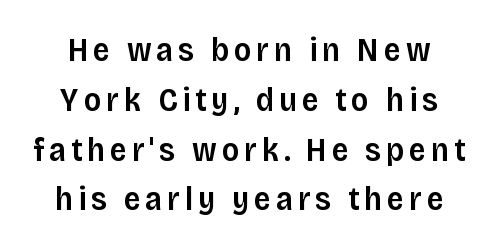
The image shows 33 px semibold sans-serif type, upright; set normal line spacing (1.51x), not underlined; low stroke contrast and a large x-height.
